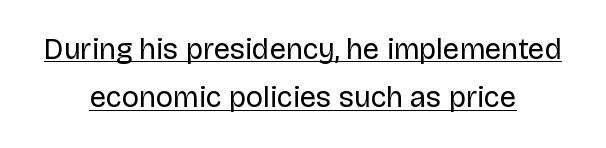
The image shows 29 px regular-weight sans-serif type, upright; set centered, normal line spacing (1.67x), normal letter spacing, underlined; low stroke contrast and a large x-height.
